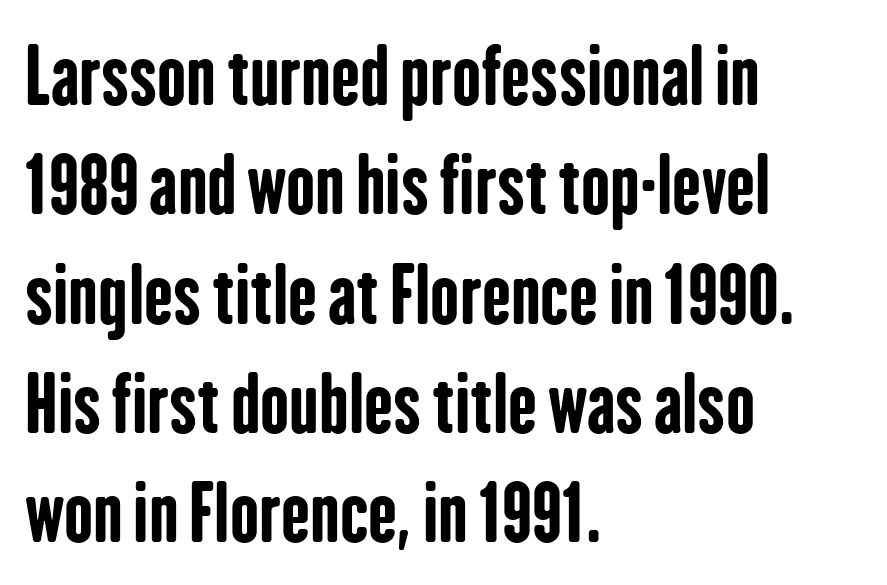
The image shows 77 px bold, condensed sans-serif type, upright; set left-aligned, normal line spacing (1.42x), normal letter spacing, not underlined; low stroke contrast and a medium x-height.
